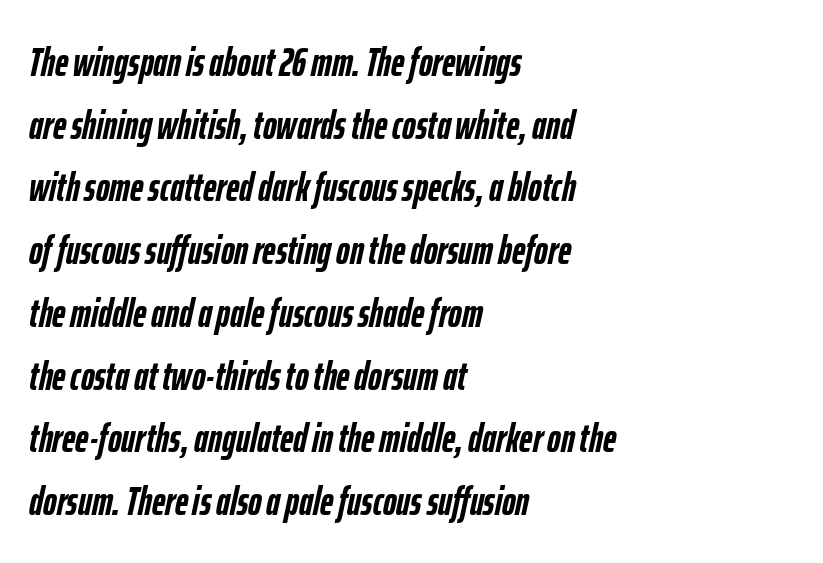
{"italic": "yes", "lean": "right", "slant_degrees": 12, "bold": "yes", "weight": "semibold", "width": "condensed", "stroke_contrast": "low", "x_height": "medium", "monospaced": "no", "underline": "no", "align": "left", "line_spacing": "normal", "line_spacing_ratio": 1.53, "letter_spacing": "normal", "letter_spacing_em": 0.0, "glyph_px": 41}
